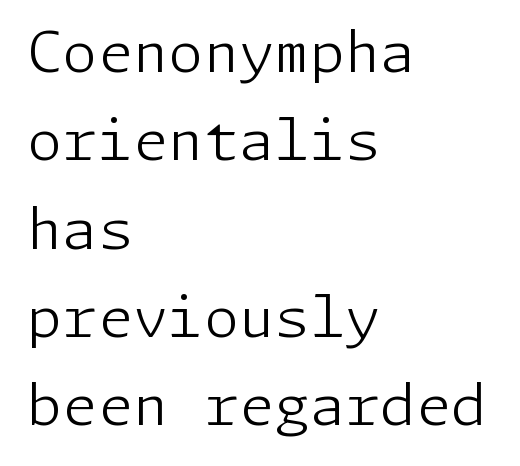
The image shows 57 px light sans-serif type, upright; set left-aligned, normal line spacing (1.55x), normal letter spacing, not underlined; low stroke contrast and a medium x-height.
